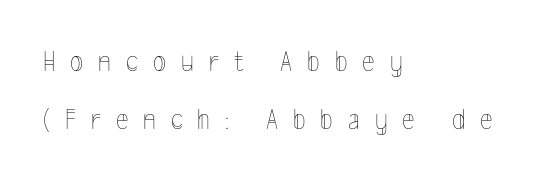
Q: Is the text bold? A: No.
Q: Is the text italic (slanted)? A: No, it is upright.
Q: Is the text underlined? A: No.
Q: How is the paragraph aligned? A: Left-aligned.
Q: Is the spacing between letters normal or unusually wide? A: Unusually wide.
Q: Is the spacing between lines tight, normal or loose? A: Loose.
Q: Width (condensed, normal, or wide)? A: Condensed.
Q: x-height? A: Medium.
Q: Monospaced? A: No.
